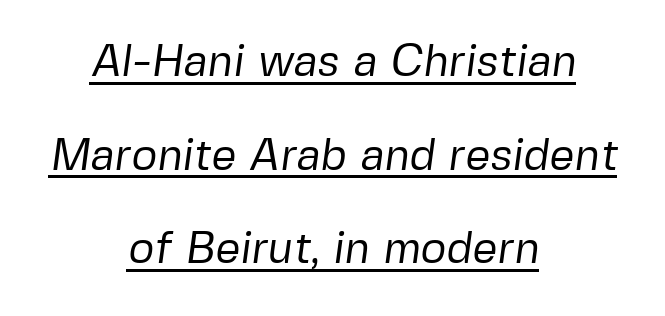
Q: Is the text bold? A: No.
Q: Is the typeface a serif or a sans-serif typeface? A: Sans-serif.
Q: Is the text underlined? A: Yes.
Q: How is the paragraph aligned? A: Centered.
Q: Is the spacing between letters normal or unusually wide? A: Normal.
Q: Is the spacing between lines tight, normal or loose? A: Loose.
Q: Width (condensed, normal, or wide)? A: Normal.
Q: Stroke contrast? A: Low.
Q: x-height? A: Medium.
Q: Monospaced? A: No.
